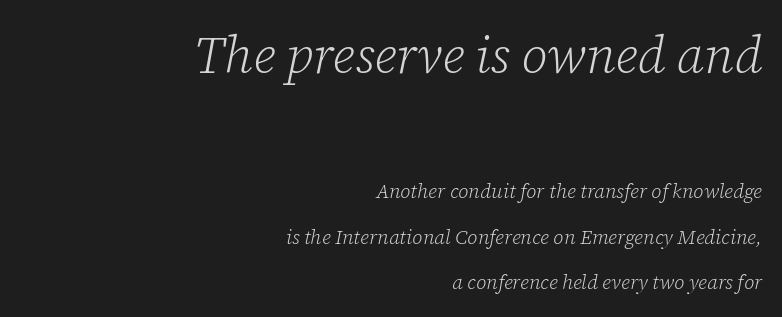
The lettering tilts uniformly, giving the passage an italic look. The leading is generous, giving the passage an open texture. The letters advance in unequal steps, a hallmark of proportional type. No heavy texture on the line: the type isn't bold. Typesetter's note — upper block bumped up in size, lower block left smaller. Yep, those are serifs on the letters.
